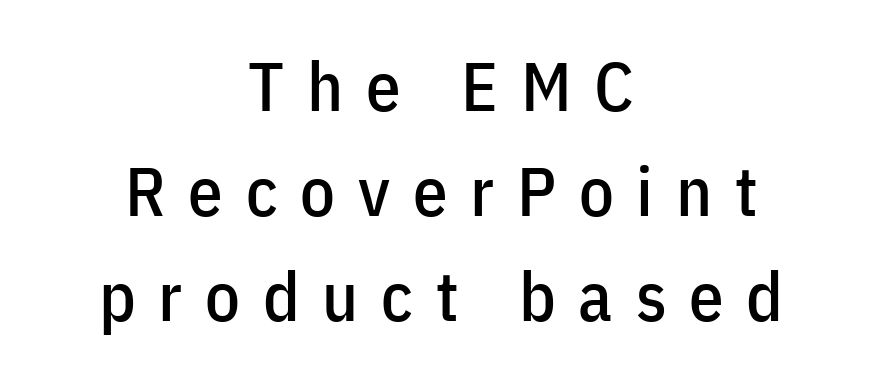
{"serif": "no", "italic": "no", "width": "condensed", "stroke_contrast": "low", "x_height": "medium", "monospaced": "no", "underline": "no", "align": "center", "line_spacing": "normal", "line_spacing_ratio": 1.52, "letter_spacing": "wide", "letter_spacing_em": 0.33, "glyph_px": 69}
